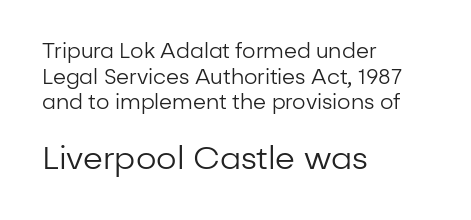
The image shows 32 px regular-weight sans-serif type, upright; set left-aligned, line spacing 1.22x, normal letter spacing, not underlined; the second (bottom) block is 1.52x larger; low stroke contrast and a medium x-height.
